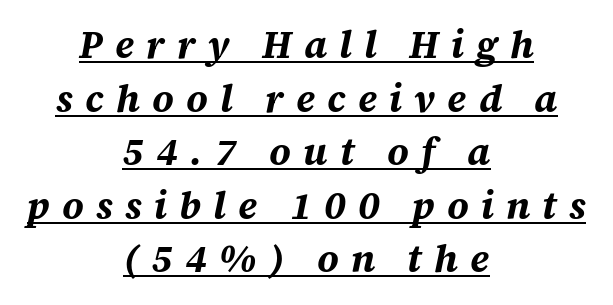
The image shows 38 px bold type, italic (leaning right); set centered, normal line spacing (1.41x), unusually wide letter spacing (+0.32 em), underlined; medium stroke contrast and a large x-height.
